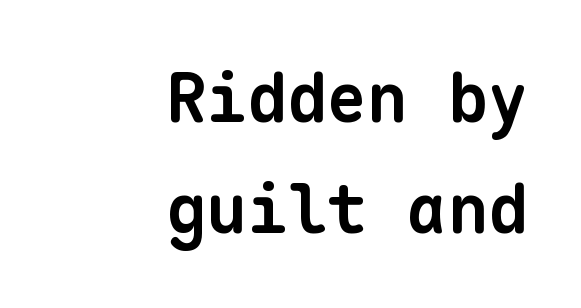
The face used here has the dense, thick strokes of a bold. The compositor pushed each line to the right boundary. Look at the tracking — it's just the regular setting, nothing added. Do the characters align in a grid? Yes, the font is monospaced.
